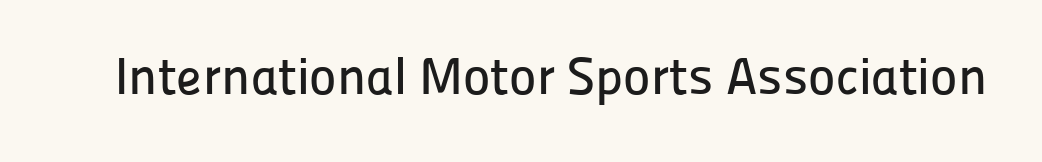
Q: Is the text italic (slanted)? A: No, it is upright.
Q: Is the typeface a serif or a sans-serif typeface? A: Sans-serif.
Q: Is the text underlined? A: No.
Q: Is the spacing between letters normal or unusually wide? A: Normal.
Q: Width (condensed, normal, or wide)? A: Normal.
Q: Stroke contrast? A: Low.
Q: x-height? A: Medium.
Q: Monospaced? A: No.
